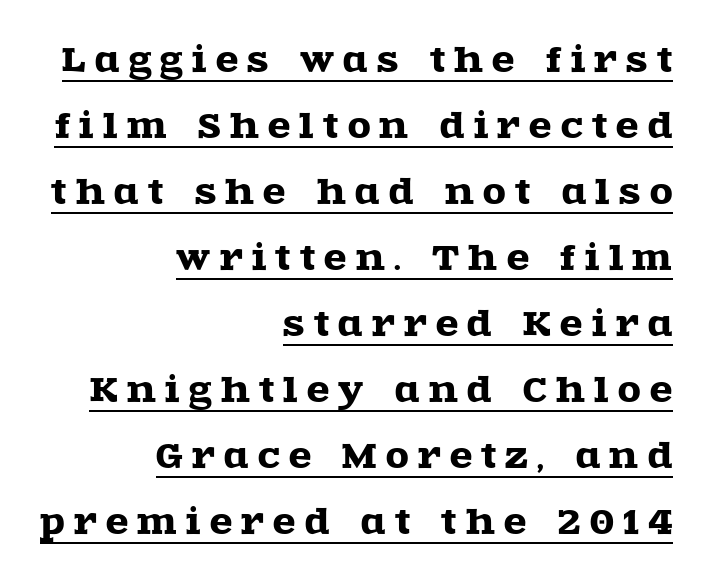
These lines stack with their right ends in a neat column. Posture: vertical. Is there much room between lines? Yes — plenty of vertical air separates them. Caption: expanded tracking, letters set apart. Glance below the letters and you will spot a drawn line.
